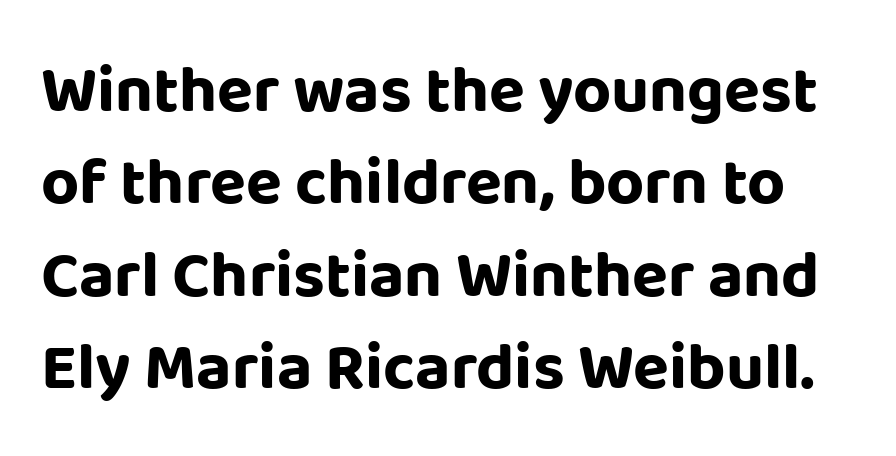
Q: Is the text bold? A: Yes.
Q: Is the text italic (slanted)? A: No, it is upright.
Q: Is the typeface a serif or a sans-serif typeface? A: Sans-serif.
Q: Is the text underlined? A: No.
Q: Is the spacing between letters normal or unusually wide? A: Normal.
Q: Is the spacing between lines tight, normal or loose? A: Normal.
Q: Width (condensed, normal, or wide)? A: Normal.
Q: Stroke contrast? A: Low.
Q: x-height? A: Large.
Q: Monospaced? A: No.
